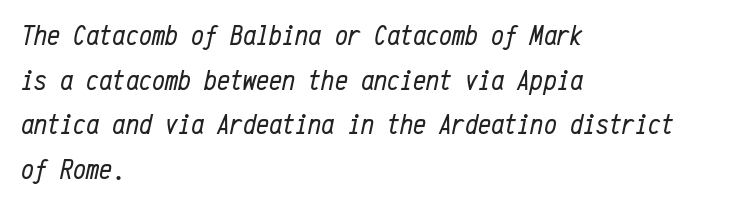
Letter spacing: default. Unmarked baselines from the first word to the last. This is oblique type, the kind used for emphasis or titles. The paragraph shown leans on its left margin.
